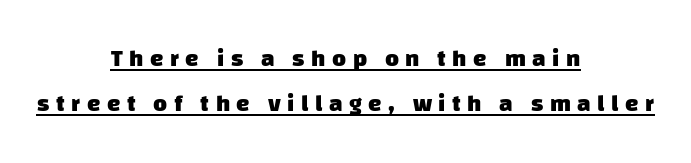
Check the space under the baseline: a stroke is drawn there. On the weight axis this lands at bold, roughly 700. Students, note that the glyphs here are deliberately spaced far apart. Casual observation: everything's sitting right in the middle.
